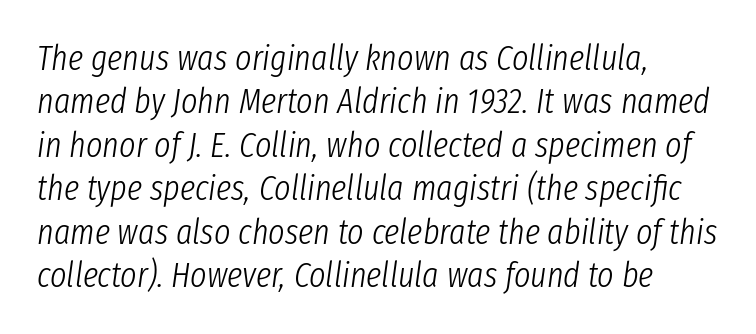
{"italic": "yes", "lean": "right", "slant_degrees": 8, "bold": "no", "weight": "light", "width": "condensed", "stroke_contrast": "low", "x_height": "medium", "monospaced": "no", "underline": "no", "align": "left", "line_spacing_ratio": 1.24, "letter_spacing": "normal", "letter_spacing_em": 0.0, "glyph_px": 35}
